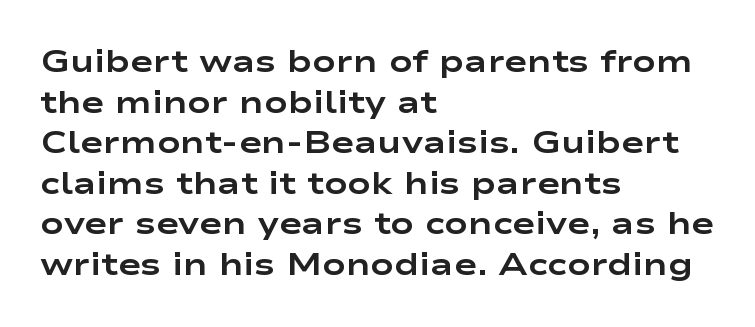
Q: Is the text bold? A: Yes.
Q: Is the text italic (slanted)? A: No, it is upright.
Q: Is the typeface a serif or a sans-serif typeface? A: Sans-serif.
Q: Is the text underlined? A: No.
Q: How is the paragraph aligned? A: Left-aligned.
Q: Is the spacing between letters normal or unusually wide? A: Normal.
Q: Is the spacing between lines tight, normal or loose? A: Normal.
Q: Width (condensed, normal, or wide)? A: Wide.
Q: Stroke contrast? A: Low.
Q: x-height? A: Medium.
Q: Monospaced? A: No.
